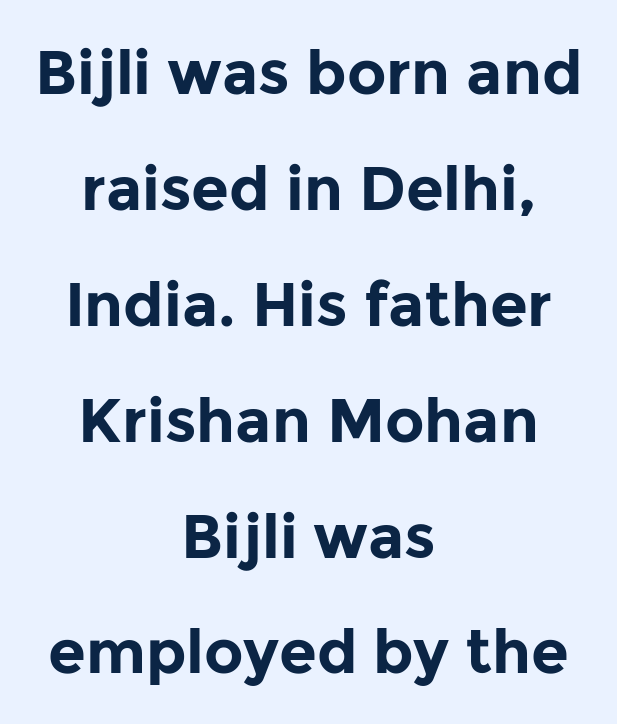
The specimen reads as upright at a glance. The letters advance in unequal steps, a hallmark of proportional type. Students, observe: this is what heavily led, spacious text looks like. Nope, no serifs anywhere on these letters. Underlining? Definitely not there. Short and long lines alike share a common midpoint.
